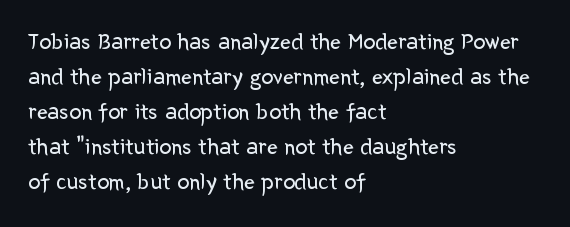
No word sits above an underline. This is the regular roman posture of the typeface. The lines in this sample share a left origin and differ only in where they stop. Successive baselines arrive at the customary interval.
